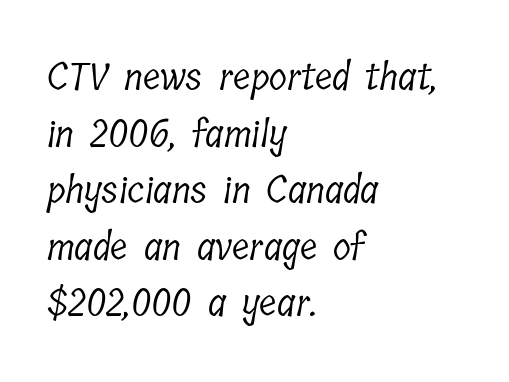
Q: Is the text bold? A: No.
Q: Is the typeface a serif or a sans-serif typeface? A: Serif.
Q: Is the text underlined? A: No.
Q: How is the paragraph aligned? A: Left-aligned.
Q: Is the spacing between letters normal or unusually wide? A: Normal.
Q: Is the spacing between lines tight, normal or loose? A: Normal.
Q: Width (condensed, normal, or wide)? A: Condensed.
Q: Stroke contrast? A: Low.
Q: x-height? A: Medium.
Q: Monospaced? A: No.
